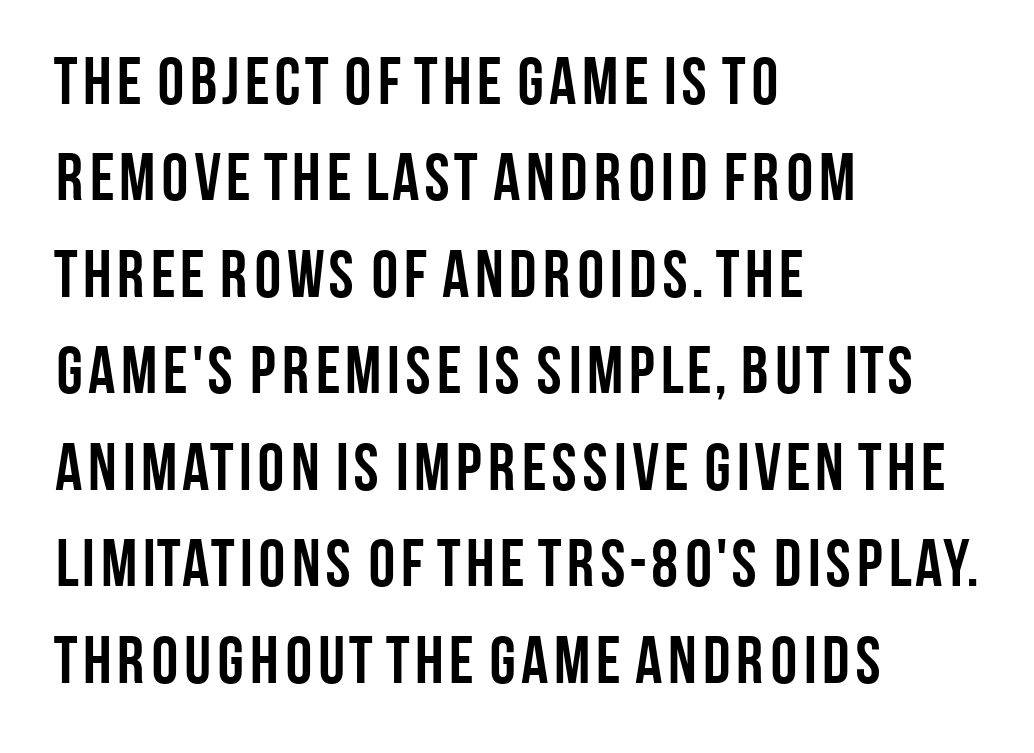
Does the lettering tilt? It doesn't — this is upright. Font category for this specimen: sans-serif. Leftover space on each line is placed entirely after the last word. Default kerning and tracking; the words read as compact shapes. Note the varied advance widths — an 'i' is clearly narrower than an 'm'. Type without underlining.
